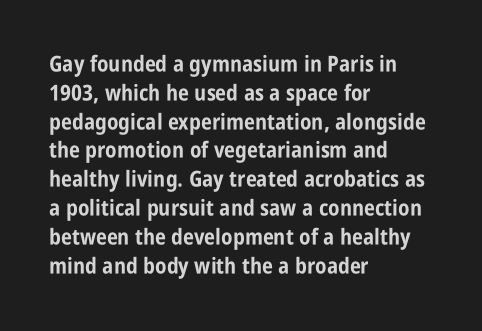
The image shows 22 px bold type, upright; set left-aligned, normal line spacing (1.31x), normal letter spacing, not underlined.
